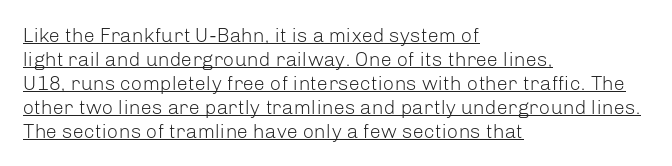
Stems here are at most as thick as an everyday book face. A rule runs beneath these lines of type. Left-aligned paragraph, ragged on the right. The passage shown has conventional tracking throughout. No italicization has been applied; the sample stays upright.
